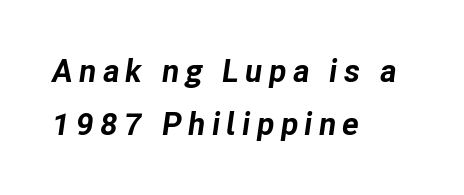
Q: Is the text bold? A: Yes.
Q: Is the text italic (slanted)? A: Yes, it leans right by about 8 degrees.
Q: Is the text underlined? A: No.
Q: How is the paragraph aligned? A: Left-aligned.
Q: Is the spacing between lines tight, normal or loose? A: Normal.
Q: Width (condensed, normal, or wide)? A: Normal.
Q: Stroke contrast? A: Low.
Q: x-height? A: Medium.
Q: Monospaced? A: No.
